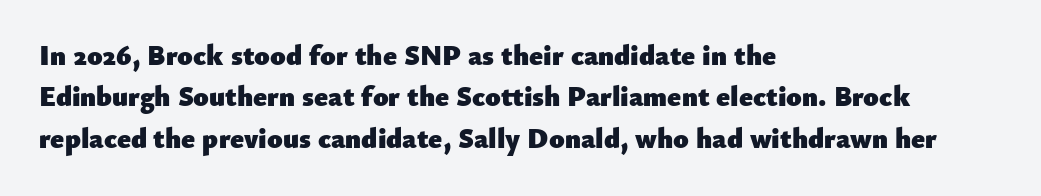
Q: Is the text bold? A: Yes.
Q: Is the text italic (slanted)? A: No, it is upright.
Q: Is the typeface a serif or a sans-serif typeface? A: Sans-serif.
Q: Is the text underlined? A: No.
Q: How is the paragraph aligned? A: Left-aligned.
Q: Is the spacing between letters normal or unusually wide? A: Normal.
Q: Is the spacing between lines tight, normal or loose? A: Normal.
Q: Width (condensed, normal, or wide)? A: Normal.
Q: Stroke contrast? A: Low.
Q: x-height? A: Small.
Q: Monospaced? A: No.
